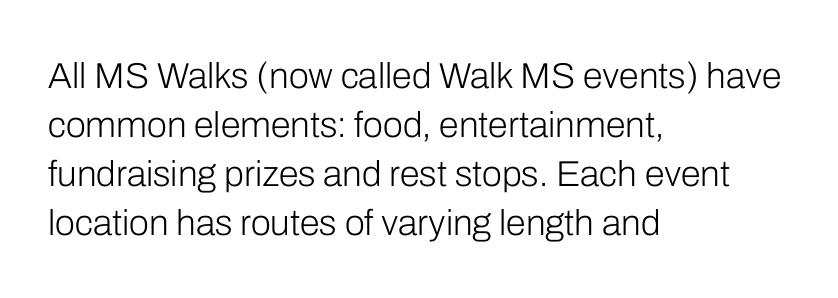
If you measured baseline to baseline, you'd find a middling distance. The strokes are not fattened; the text isn't bold. Honestly, there is no underline to notice here at all. This sample uses plain, unmodified letter spacing. The typography opts for an upright posture over an oblique one. The passage shown is typed in a proportional face where columns would drift.
